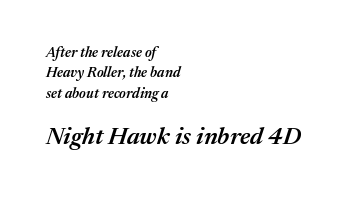
{"italic": "yes", "lean": "right", "slant_degrees": 17, "bold": "semi", "underline": "no", "align": "left", "line_spacing": "normal", "line_spacing_ratio": 1.45, "letter_spacing": "normal", "letter_spacing_em": 0.0, "larger_block": "second", "size_ratio": 1.71, "glyph_px": 24}
